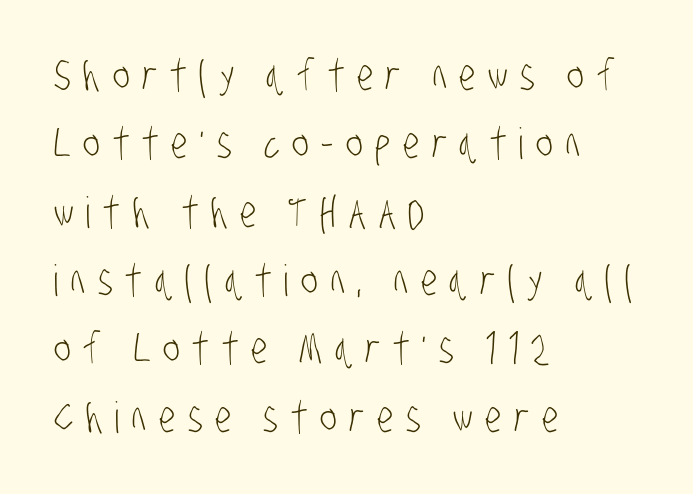
{"serif": "no", "bold": "no", "weight": "light", "width": "condensed", "stroke_contrast": "low", "x_height": "large", "monospaced": "no", "underline": "no", "align": "left", "line_spacing": "normal", "line_spacing_ratio": 1.59, "letter_spacing": "wide", "letter_spacing_em": 0.29, "glyph_px": 43}
